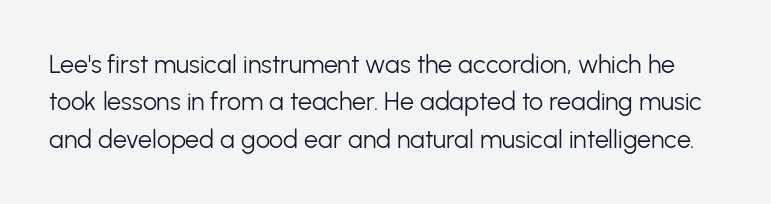
The image shows 25 px text type, upright; set normal line spacing (1.5x), normal letter spacing, not underlined.
